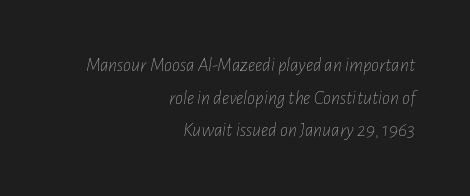
{"italic": "yes", "lean": "right", "slant_degrees": 7, "bold": "no", "underline": "no", "align": "right", "line_spacing": "normal", "line_spacing_ratio": 1.63, "letter_spacing": "normal", "letter_spacing_em": 0.0, "glyph_px": 20}
